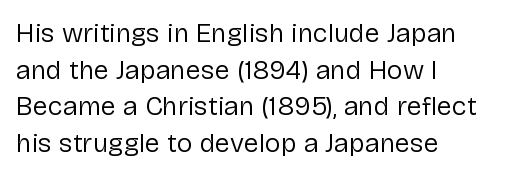
Reading down the block, your eye returns to a fixed left position each line. Do the letters lean? They stand straight. The strip under each line holds only bare page. Bold? No — there's no thickening of the strokes. Line spacing here is normal. Glyph-to-glyph distance matches everyday printed text.
